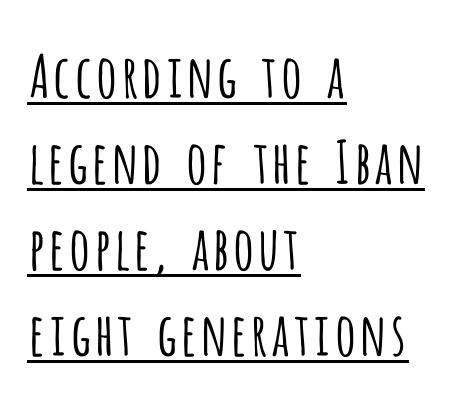
The image shows 59 px light, condensed sans-serif type, upright; set left-aligned, normal line spacing (1.46x), normal letter spacing, underlined; low stroke contrast and a large x-height.
